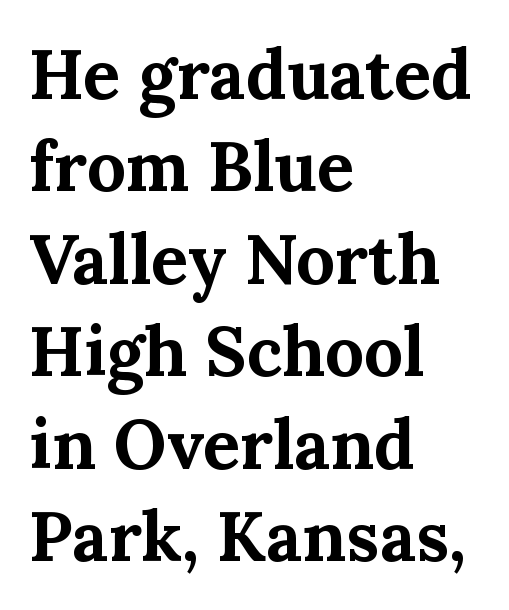
Q: Is the text bold? A: Yes.
Q: Is the text italic (slanted)? A: No, it is upright.
Q: Is the typeface a serif or a sans-serif typeface? A: Serif.
Q: Is the text underlined? A: No.
Q: How is the paragraph aligned? A: Left-aligned.
Q: Is the spacing between letters normal or unusually wide? A: Normal.
Q: Is the spacing between lines tight, normal or loose? A: Normal.
Q: Width (condensed, normal, or wide)? A: Normal.
Q: Stroke contrast? A: Medium.
Q: x-height? A: Medium.
Q: Monospaced? A: No.
